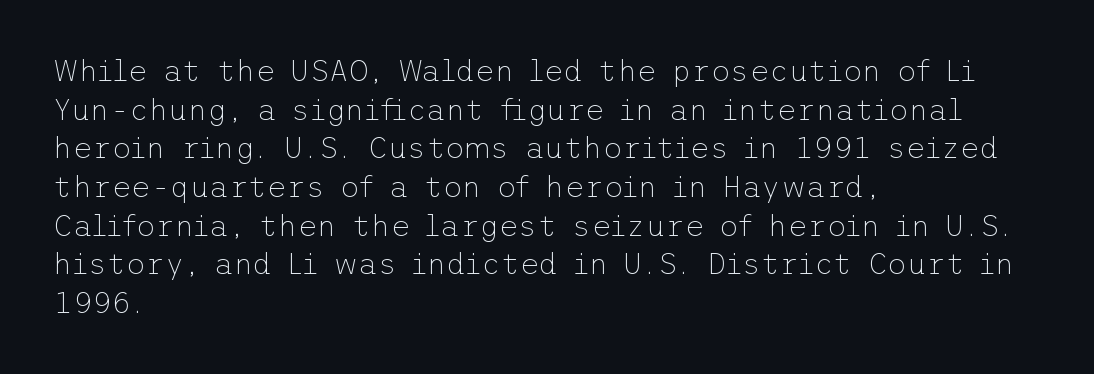
{"serif": "no", "italic": "no", "bold": "no", "weight": "thin", "width": "normal", "stroke_contrast": "low", "x_height": "medium", "underline": "no", "align": "left", "line_spacing": "normal", "line_spacing_ratio": 1.29, "letter_spacing": "normal", "letter_spacing_em": 0.0, "glyph_px": 30}
